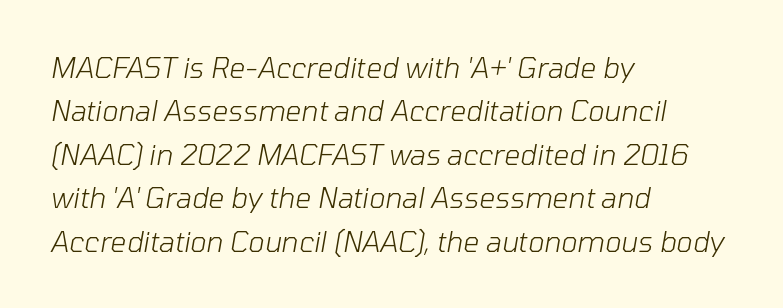
The image shows 28 px light type, italic (leaning right); set left-aligned, normal line spacing (1.55x), normal letter spacing, not underlined; low stroke contrast and a medium x-height.
